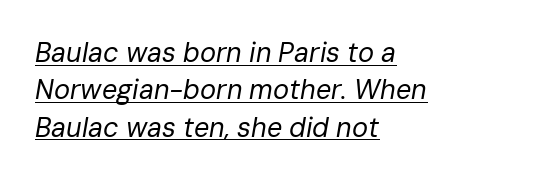
{"italic": "yes", "lean": "right", "slant_degrees": 10, "bold": "no", "underline": "yes", "align": "left", "line_spacing": "normal", "line_spacing_ratio": 1.38, "letter_spacing": "normal", "letter_spacing_em": 0.0, "glyph_px": 27}
